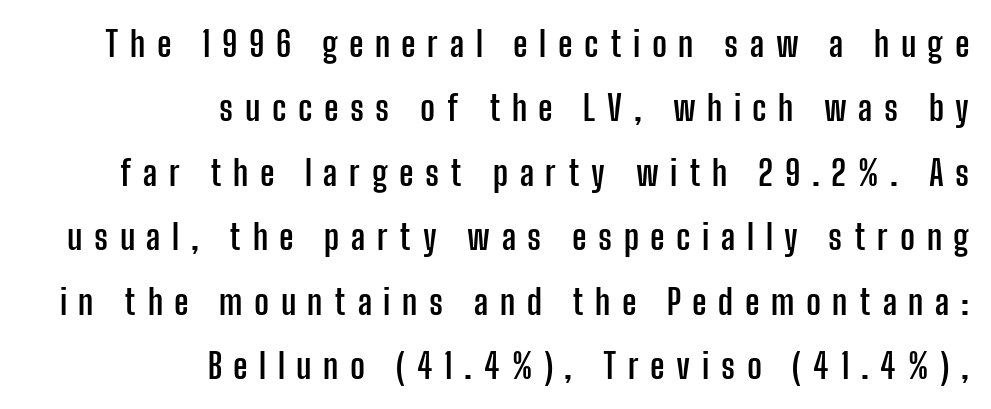
The image shows 35 px semibold, condensed sans-serif type, upright; set right-aligned, line spacing 1.84x, unusually wide letter spacing (+0.33 em), not underlined; low stroke contrast and a medium x-height.
